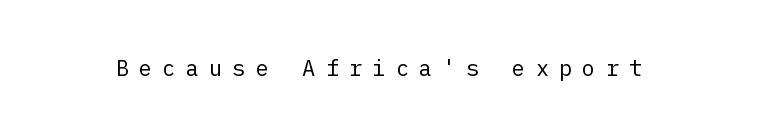
The image shows 22 px text type, upright; set unusually wide letter spacing (+0.46 em), not underlined.
